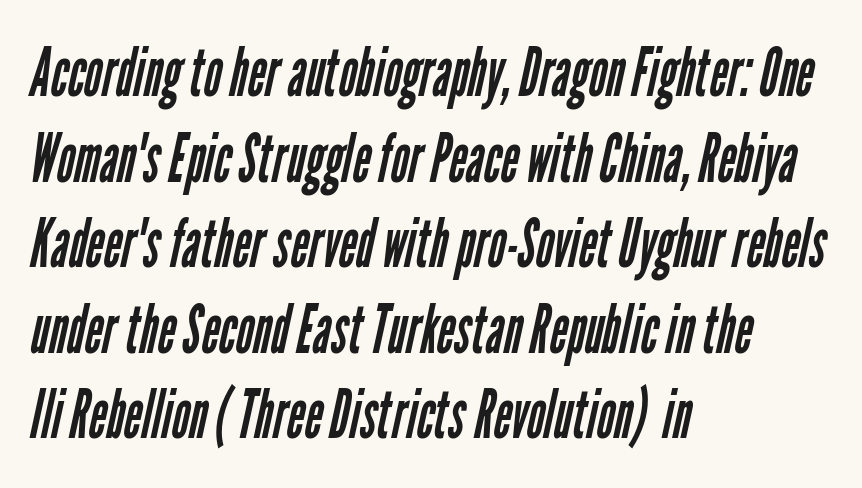
{"serif": "no", "bold": "no", "weight": "regular", "width": "condensed", "stroke_contrast": "low", "x_height": "medium", "monospaced": "no", "underline": "no", "align": "left", "line_spacing_ratio": 1.24, "letter_spacing": "normal", "letter_spacing_em": 0.0, "glyph_px": 69}
